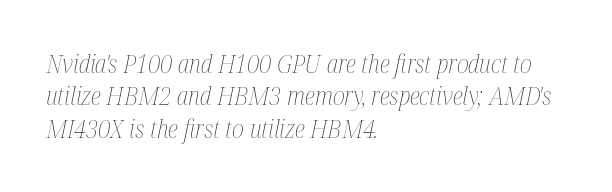
The passage is arranged the way most books set body copy — flush left. Slant detected: the letters are inclined. Decoration check: the copy has no underline. Students, observe: this is what conventionally led text looks like. Inter-character spacing is left at the font's built-in metrics. The passage shown is not bold in any degree.
